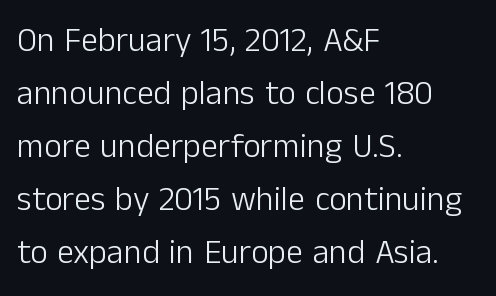
The image shows 34 px light sans-serif type, upright; set left-aligned, normal line spacing (1.56x), normal letter spacing, not underlined; low stroke contrast and a medium x-height.
